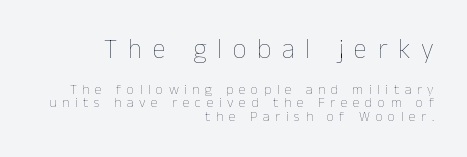
The face used here appears at its bigger size in the upper chunk. Descender tails drop into unmarked territory. A student would call this right alignment; a typographer would say flush right, rag left. Students, observe: this is what under-led, compact text looks like.
